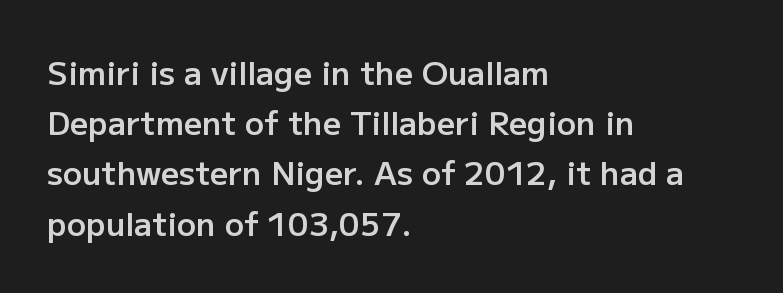
The image shows 32 px semibold sans-serif type, upright; set left-aligned, normal line spacing (1.57x), normal letter spacing, not underlined; low stroke contrast and a medium x-height.
